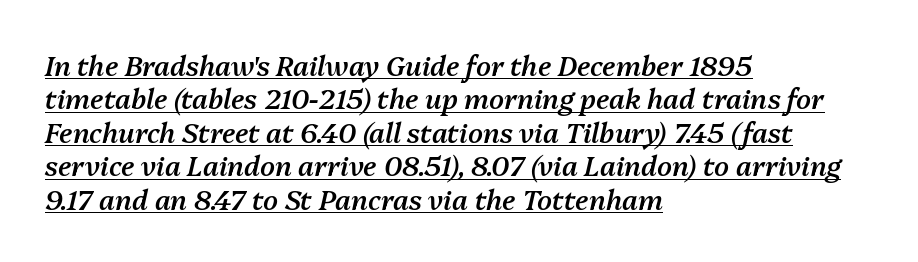
{"italic": "yes", "lean": "right", "slant_degrees": 13, "bold": "semi", "underline": "yes", "align": "left", "line_spacing_ratio": 1.24, "letter_spacing": "normal", "letter_spacing_em": 0.0, "glyph_px": 27}
